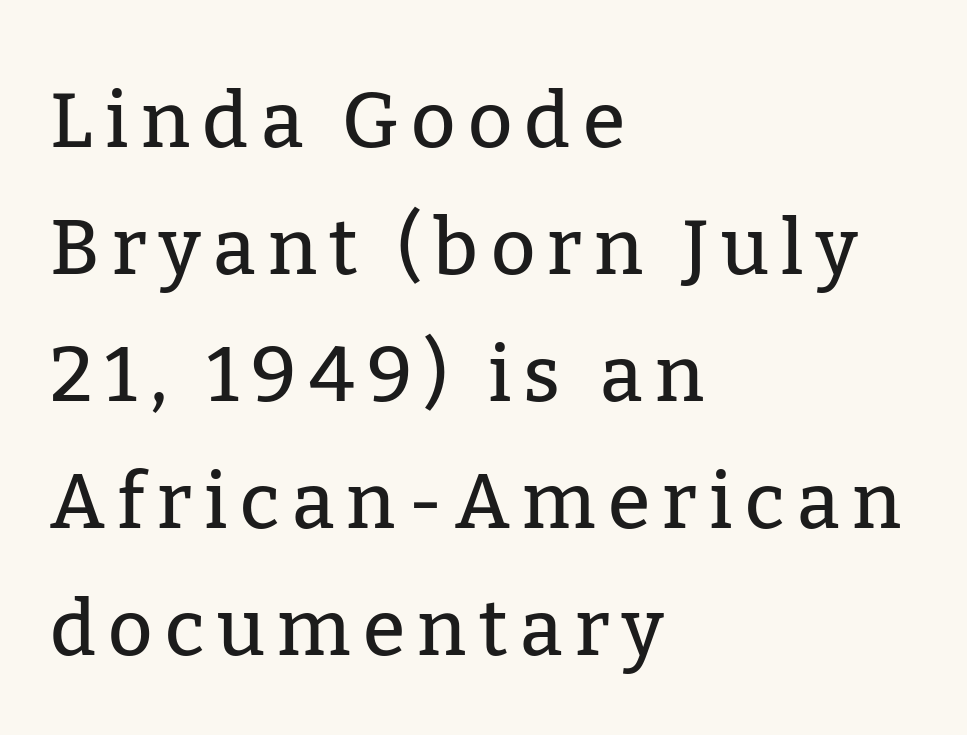
Nope, not italic — everything's standing straight. Rule under the text: the space is simply empty. Serif or sans? Serif — the stroke terminals have little feet. Line spacing here is normal.
